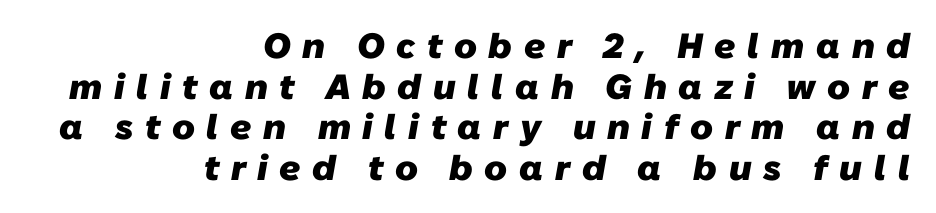
{"serif": "no", "bold": "yes", "weight": "heavy", "width": "normal", "stroke_contrast": "low", "x_height": "medium", "monospaced": "no", "underline": "no", "align": "right", "line_spacing_ratio": 1.16, "letter_spacing": "wide", "letter_spacing_em": 0.33, "glyph_px": 35}
